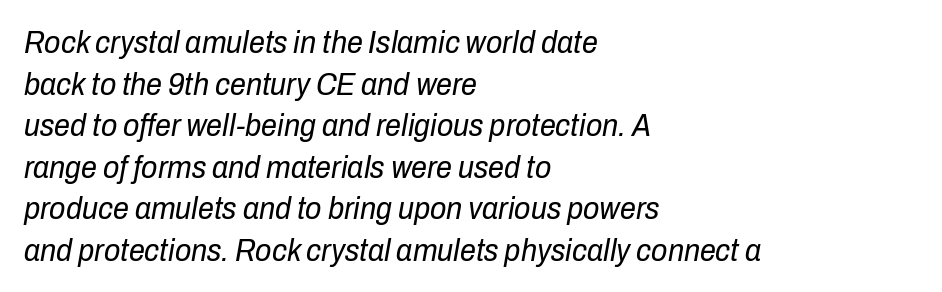
{"italic": "yes", "lean": "right", "slant_degrees": 10, "bold": "no", "weight": "regular", "width": "condensed", "stroke_contrast": "low", "x_height": "medium", "monospaced": "no", "underline": "no", "align": "left", "line_spacing": "normal", "line_spacing_ratio": 1.3, "letter_spacing": "normal", "letter_spacing_em": 0.0, "glyph_px": 32}
